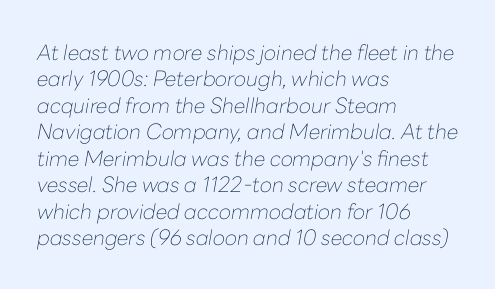
The image shows 21 px text type, italic (leaning right); set left-aligned, normal line spacing (1.26x), normal letter spacing, not underlined.
